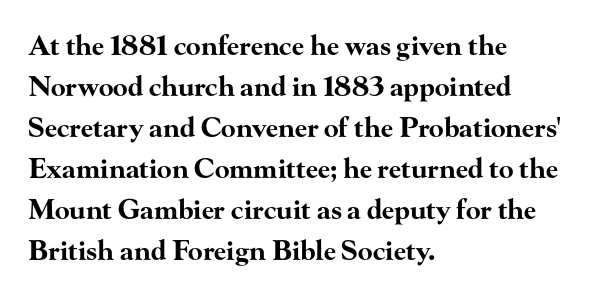
The image shows 27 px bold type, upright; set left-aligned, normal line spacing (1.52x), normal letter spacing, not underlined.
